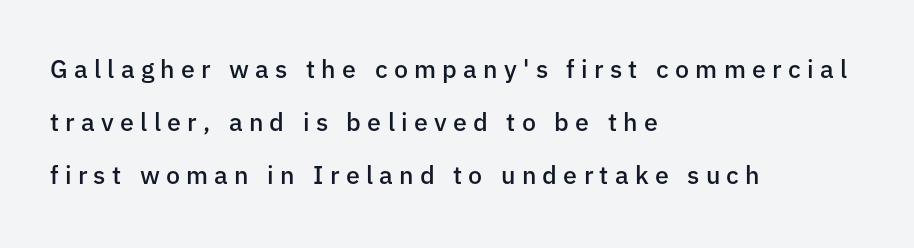
Q: Is the text bold? A: Semi-bold.
Q: Is the text italic (slanted)? A: No, it is upright.
Q: Is the text underlined? A: No.
Q: How is the paragraph aligned? A: Left-aligned.
Q: Is the spacing between letters normal or unusually wide? A: Unusually wide.
Q: Is the spacing between lines tight, normal or loose? A: Loose.
